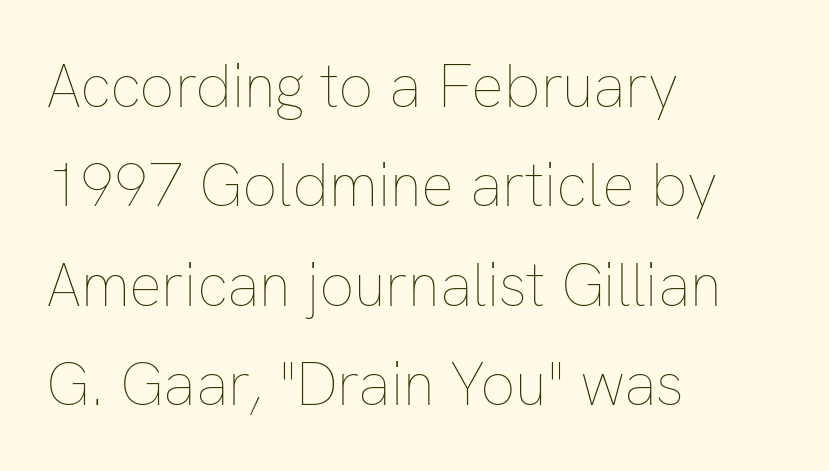
The image shows 61 px thin type, upright; set left-aligned, normal line spacing (1.63x), normal letter spacing, not underlined; low stroke contrast and a medium x-height.
